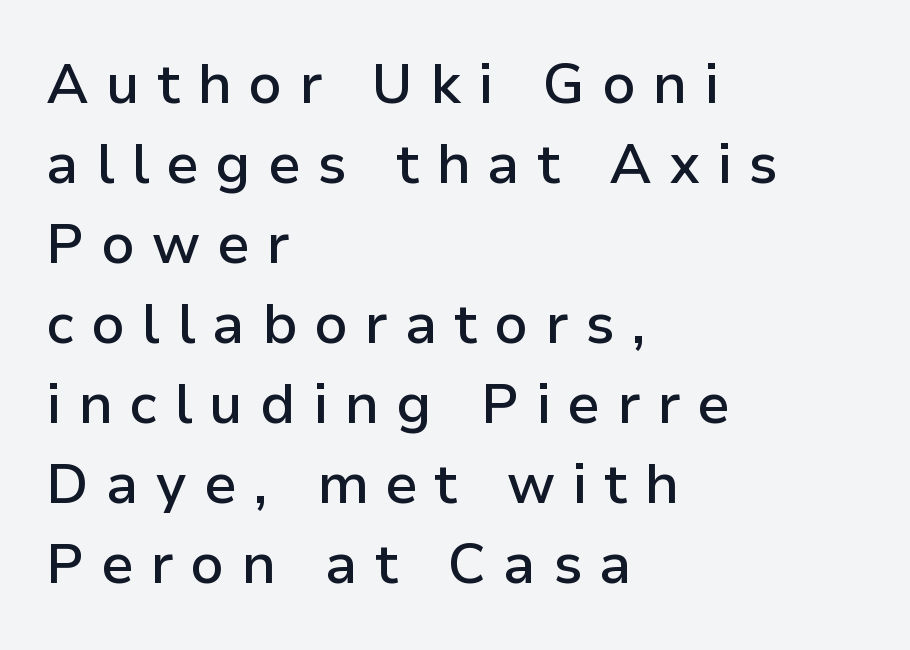
Q: Is the text bold? A: Semi-bold.
Q: Is the text italic (slanted)? A: No, it is upright.
Q: Is the typeface a serif or a sans-serif typeface? A: Sans-serif.
Q: Is the text underlined? A: No.
Q: How is the paragraph aligned? A: Left-aligned.
Q: Is the spacing between letters normal or unusually wide? A: Unusually wide.
Q: Is the spacing between lines tight, normal or loose? A: Normal.
Q: Width (condensed, normal, or wide)? A: Normal.
Q: Stroke contrast? A: Low.
Q: x-height? A: Medium.
Q: Monospaced? A: No.
